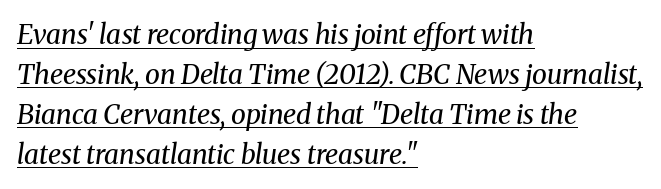
Q: Is the text bold? A: No.
Q: Is the text italic (slanted)? A: Yes, it leans right by about 8 degrees.
Q: Is the text underlined? A: Yes.
Q: How is the paragraph aligned? A: Left-aligned.
Q: Is the spacing between letters normal or unusually wide? A: Normal.
Q: Is the spacing between lines tight, normal or loose? A: Normal.
